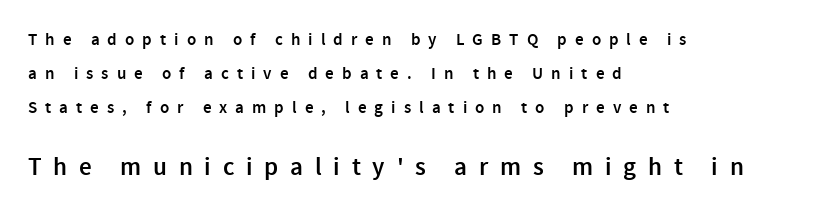
Q: Is the text bold? A: Semi-bold.
Q: Is the text italic (slanted)? A: No, it is upright.
Q: Is the text underlined? A: No.
Q: How is the paragraph aligned? A: Left-aligned.
Q: Is the spacing between letters normal or unusually wide? A: Unusually wide.
Q: Is the spacing between lines tight, normal or loose? A: Loose.
Q: Which block of text is set in a larger size, the first (top) or the second (bottom)? A: The second (bottom) one.
